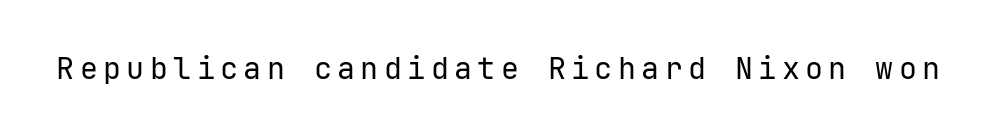
{"serif": "no", "italic": "no", "bold": "no", "weight": "regular", "width": "normal", "stroke_contrast": "low", "x_height": "medium", "underline": "no", "glyph_px": 30}
